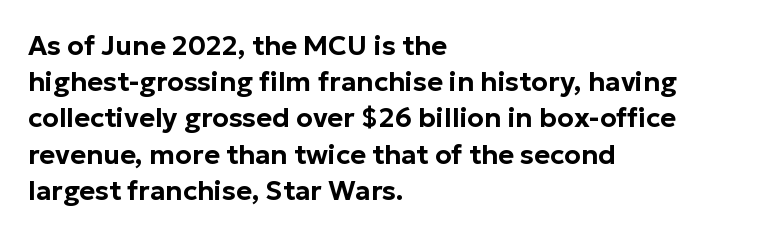
Q: Is the text italic (slanted)? A: No, it is upright.
Q: Is the text underlined? A: No.
Q: How is the paragraph aligned? A: Left-aligned.
Q: Is the spacing between letters normal or unusually wide? A: Normal.
Q: Is the spacing between lines tight, normal or loose? A: Normal.
